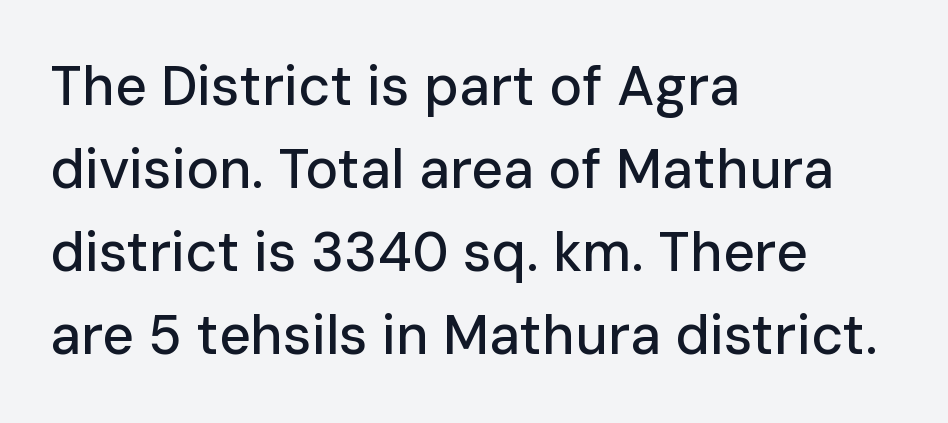
The image shows 55 px sans-serif type, upright; set left-aligned, normal line spacing (1.51x), normal letter spacing, not underlined; low stroke contrast and a medium x-height.
